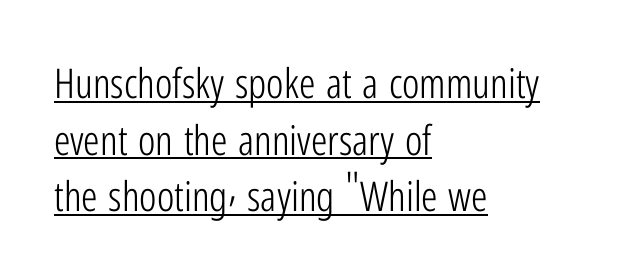
{"serif": "no", "italic": "no", "bold": "no", "weight": "light", "width": "condensed", "stroke_contrast": "low", "x_height": "medium", "monospaced": "no", "underline": "yes", "align": "left", "line_spacing": "normal", "line_spacing_ratio": 1.38, "letter_spacing": "normal", "letter_spacing_em": 0.0, "glyph_px": 41}
